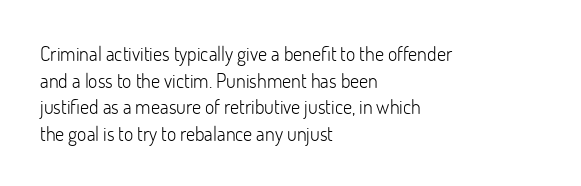
The image shows 20 px text type, upright; set left-aligned, normal line spacing (1.33x), normal letter spacing, not underlined.
